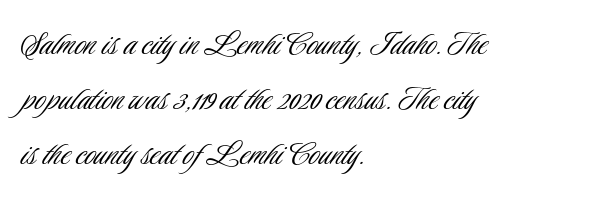
{"serif": "no", "bold": "no", "weight": "light", "width": "condensed", "stroke_contrast": "low", "x_height": "small", "monospaced": "no", "underline": "no", "align": "left", "line_spacing": "normal", "line_spacing_ratio": 1.45, "letter_spacing": "normal", "letter_spacing_em": 0.0, "glyph_px": 38}
